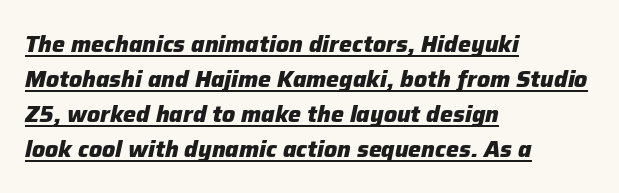
{"italic": "yes", "lean": "right", "slant_degrees": 12, "bold": "yes", "underline": "yes", "align": "left", "line_spacing": "normal", "line_spacing_ratio": 1.52, "letter_spacing": "normal", "letter_spacing_em": 0.0, "glyph_px": 23}
